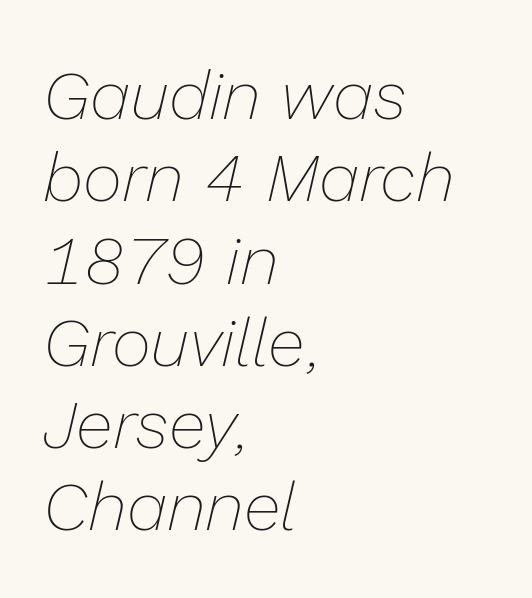
{"italic": "yes", "lean": "right", "slant_degrees": 13, "bold": "no", "weight": "thin", "width": "normal", "stroke_contrast": "low", "x_height": "medium", "monospaced": "no", "underline": "no", "align": "left", "line_spacing_ratio": 1.21, "letter_spacing": "normal", "letter_spacing_em": 0.0, "glyph_px": 68}
